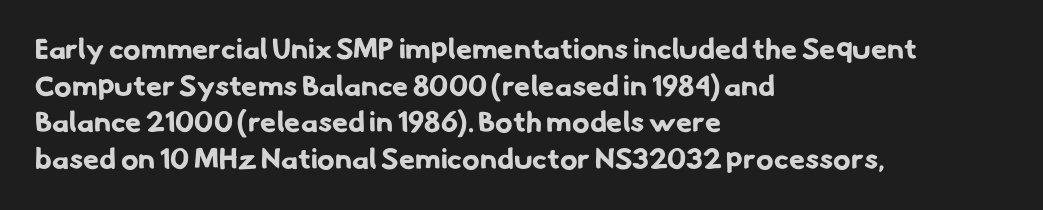
{"serif": "no", "bold": "yes", "weight": "bold", "width": "normal", "stroke_contrast": "low", "x_height": "small", "monospaced": "no", "underline": "no", "align": "left", "line_spacing": "normal", "line_spacing_ratio": 1.26, "letter_spacing": "normal", "letter_spacing_em": 0.0, "glyph_px": 29}
